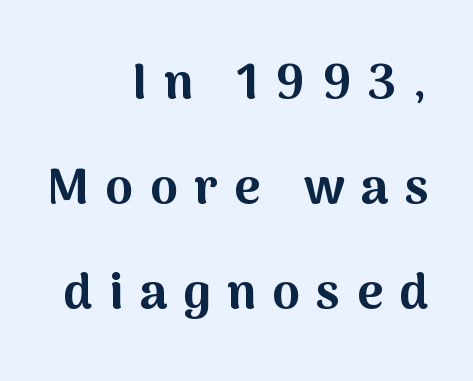
The image shows 49 px bold sans-serif type, upright; set right-aligned, loose line spacing (2.14x), unusually wide letter spacing (+0.34 em), not underlined; medium stroke contrast and a medium x-height.
